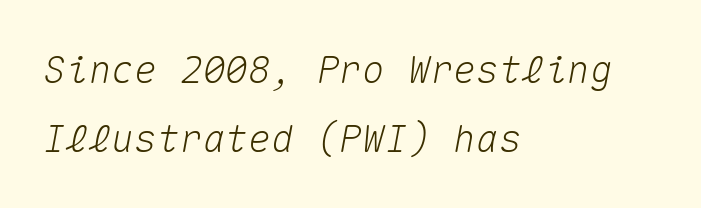
Slant detected: the letters are inclined. This sample has the even, mechanical cadence of fixed-width lettering. The lines are quadded left. The passage shown is not underscored anywhere. Between one letter and the next there's only the usual sliver of space.
